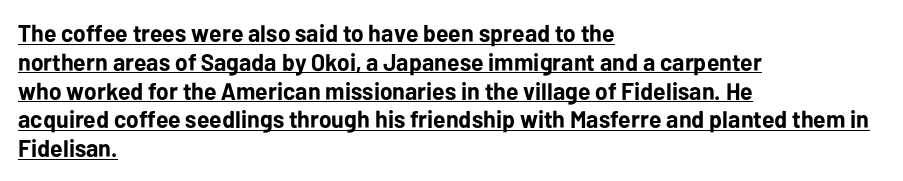
{"italic": "no", "bold": "yes", "underline": "yes", "align": "left", "line_spacing_ratio": 1.2, "letter_spacing": "normal", "letter_spacing_em": 0.0, "glyph_px": 24}
